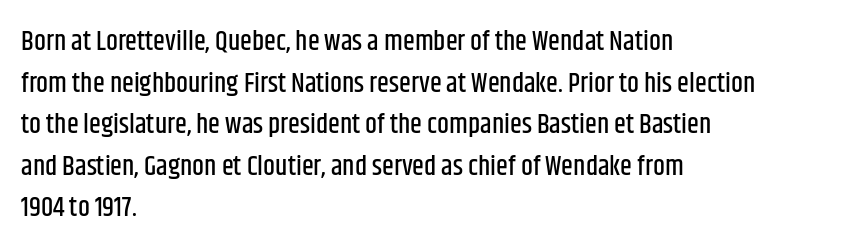
A typesetter would call this zero additional tracking. Line beginnings align vertically; line endings do not. The leading is moderate, giving the passage an even texture. No italicization has been applied; the sample stays upright. This rendering features lettering with no underline.
